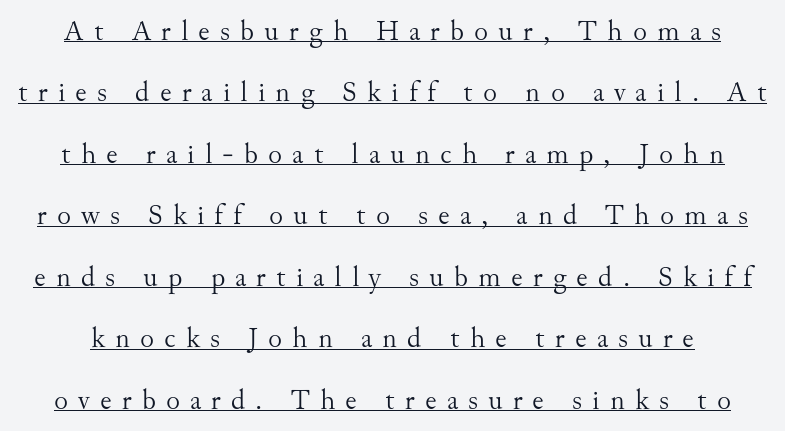
The image shows 29 px light serif type, upright; set loose line spacing (2.12x), unusually wide letter spacing (+0.35 em), underlined; medium stroke contrast and a small x-height.
